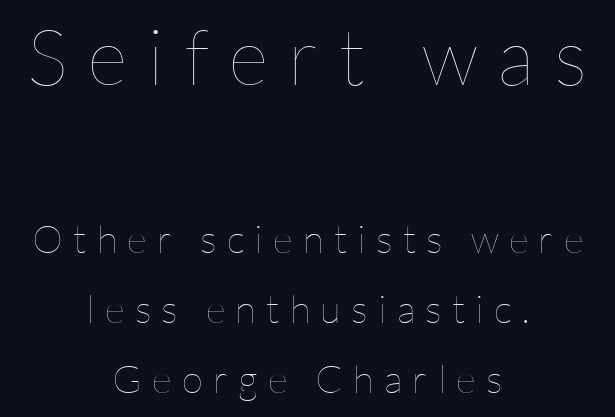
The face looks like a standard text weight, possibly lighter. Does the lettering tilt? It doesn't — this is upright. Descenders are the only things crossing below the line. The letters advance in unequal steps, a hallmark of proportional type.
